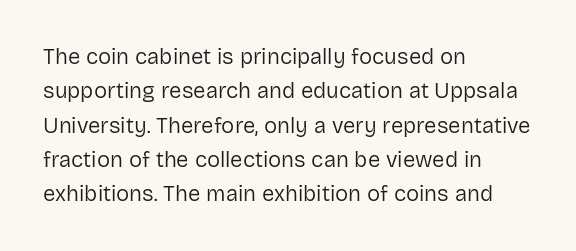
Q: Is the text bold? A: No.
Q: Is the text italic (slanted)? A: No, it is upright.
Q: Is the text underlined? A: No.
Q: How is the paragraph aligned? A: Left-aligned.
Q: Is the spacing between letters normal or unusually wide? A: Normal.
Q: Is the spacing between lines tight, normal or loose? A: Normal.
